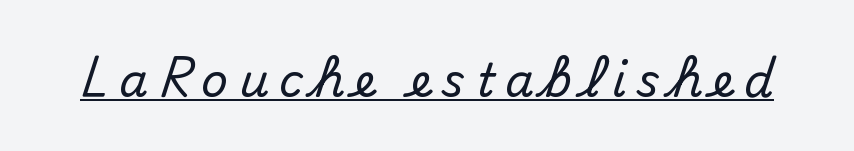
Is there an underline? Yes — a line sits under the letters. The type family on display is of the sans-serif kind. Proportional: the letters do not fall into vertical columns.
